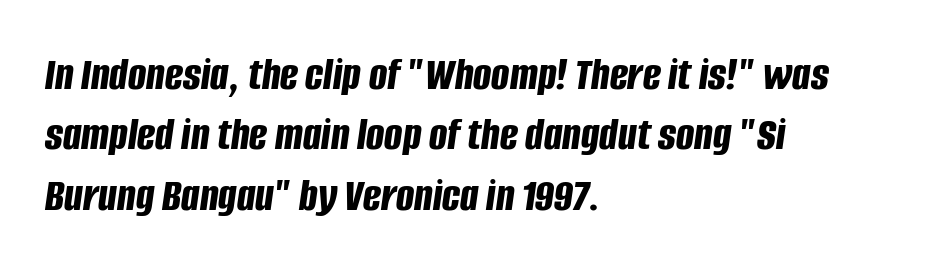
Underline: absent. Here the designer chose a conventional face with non-uniform glyph widths. Here the glyphs are tracked normally, forming tight word shapes. The block of text has a typical density, with ordinary space between rows. The rendering uses a bold face; every stroke is thick and dark. The setting favours the left margin, as ordinary paragraphs usually do.
